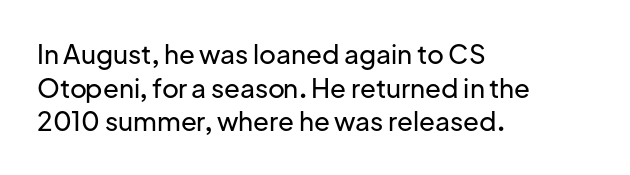
{"italic": "no", "underline": "no", "align": "left", "line_spacing": "normal", "line_spacing_ratio": 1.29, "letter_spacing": "normal", "letter_spacing_em": 0.0, "glyph_px": 26}
